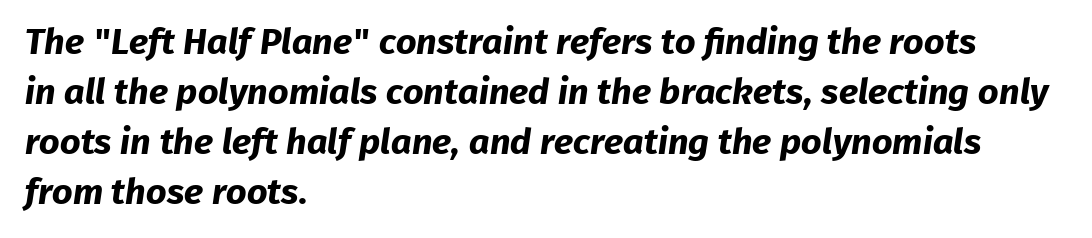
The image shows 36 px bold sans-serif type; set left-aligned, normal line spacing (1.39x), normal letter spacing, not underlined; low stroke contrast and a medium x-height.
